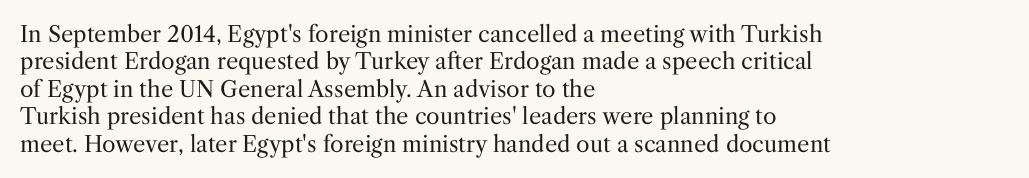
Q: Is the text bold? A: No.
Q: Is the text italic (slanted)? A: No, it is upright.
Q: Is the text underlined? A: No.
Q: How is the paragraph aligned? A: Left-aligned.
Q: Is the spacing between letters normal or unusually wide? A: Normal.
Q: Is the spacing between lines tight, normal or loose? A: Normal.
